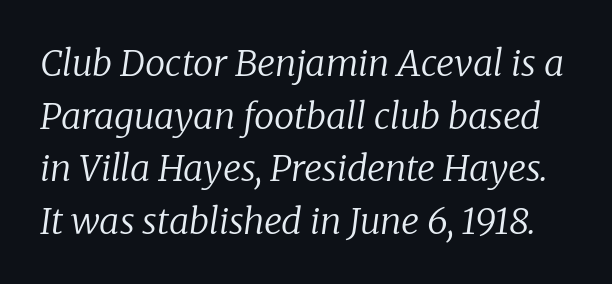
Q: Is the text bold? A: No.
Q: Is the text italic (slanted)? A: Yes, it leans right by about 8 degrees.
Q: Is the typeface a serif or a sans-serif typeface? A: Serif.
Q: Is the text underlined? A: No.
Q: Is the spacing between letters normal or unusually wide? A: Normal.
Q: Is the spacing between lines tight, normal or loose? A: Normal.
Q: Width (condensed, normal, or wide)? A: Normal.
Q: Stroke contrast? A: Low.
Q: x-height? A: Medium.
Q: Monospaced? A: No.
